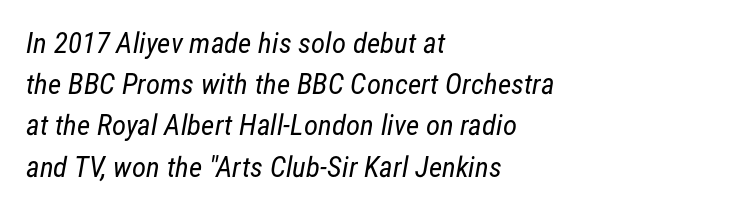
{"serif": "no", "bold": "no", "weight": "regular", "width": "condensed", "stroke_contrast": "low", "x_height": "medium", "monospaced": "no", "underline": "no", "align": "left", "line_spacing": "normal", "line_spacing_ratio": 1.42, "letter_spacing": "normal", "letter_spacing_em": 0.0, "glyph_px": 29}
